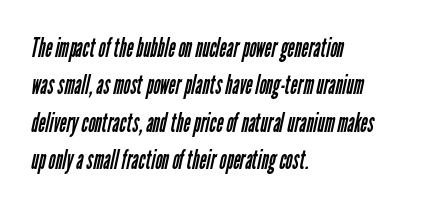
{"bold": "no", "underline": "no", "align": "left", "line_spacing": "normal", "line_spacing_ratio": 1.38, "letter_spacing": "normal", "letter_spacing_em": 0.0, "glyph_px": 27}
